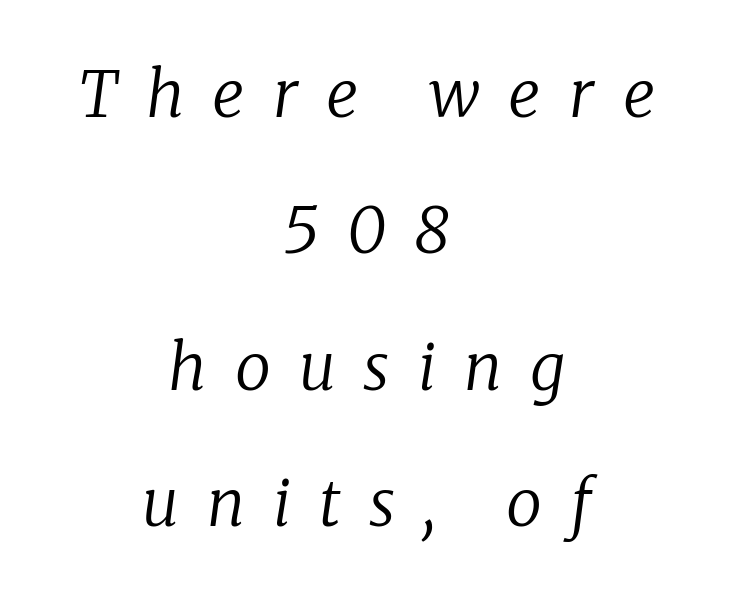
{"serif": "yes", "italic": "yes", "lean": "right", "slant_degrees": 8, "bold": "no", "weight": "regular", "width": "normal", "stroke_contrast": "low", "x_height": "medium", "monospaced": "no", "underline": "no", "align": "center", "line_spacing": "loose", "line_spacing_ratio": 2.13, "letter_spacing": "wide", "letter_spacing_em": 0.44, "glyph_px": 64}
